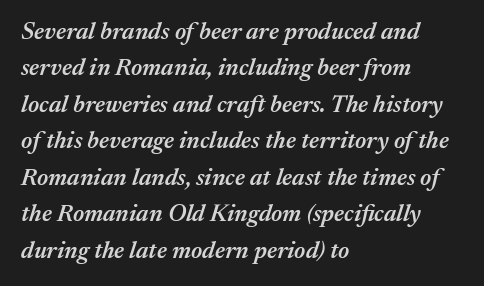
The rag falls on the right side of this text block. Is the type slanted? Yes — the strokes lean at a clear angle. The zone under the glyphs is completely vacant. The space between consecutive lines is moderate.
